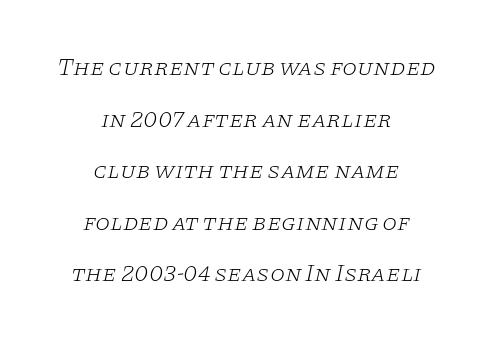
The image shows 24 px text type, italic (leaning right); set centered, loose line spacing (2.15x), normal letter spacing, not underlined.
